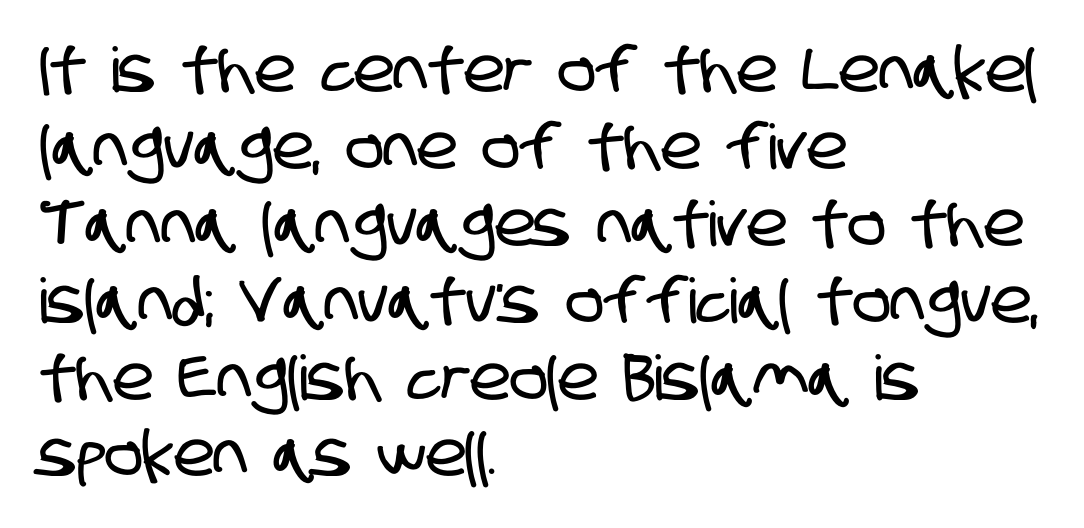
The image shows 62 px condensed sans-serif type; set left-aligned, line spacing 1.24x, normal letter spacing, not underlined; low stroke contrast and a large x-height.
